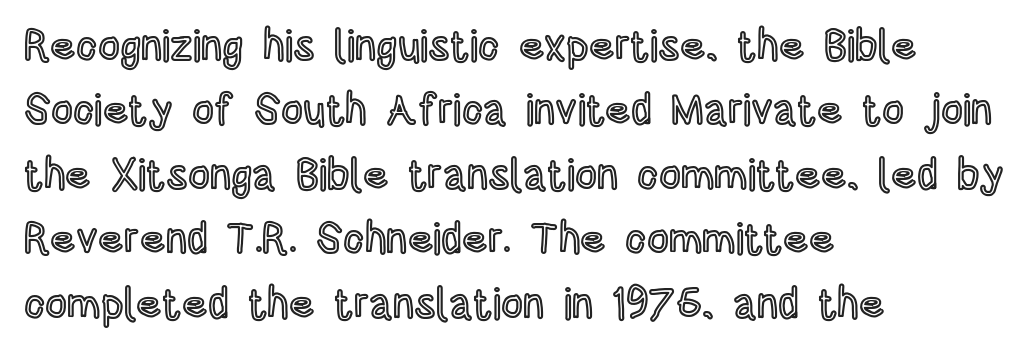
{"italic": "no", "width": "condensed", "x_height": "large", "monospaced": "no", "underline": "no", "align": "left", "line_spacing": "normal", "line_spacing_ratio": 1.5, "letter_spacing": "normal", "letter_spacing_em": 0.0, "glyph_px": 43}
